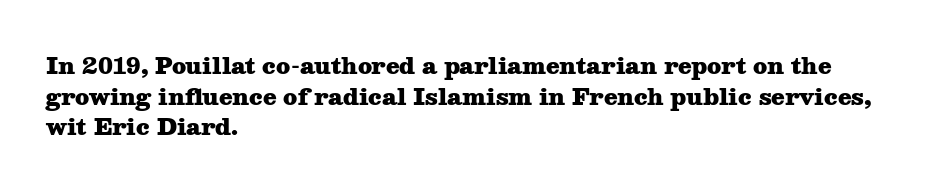
{"italic": "no", "bold": "yes", "underline": "no", "align": "left", "line_spacing": "normal", "line_spacing_ratio": 1.39, "letter_spacing": "normal", "letter_spacing_em": 0.0, "glyph_px": 22}
